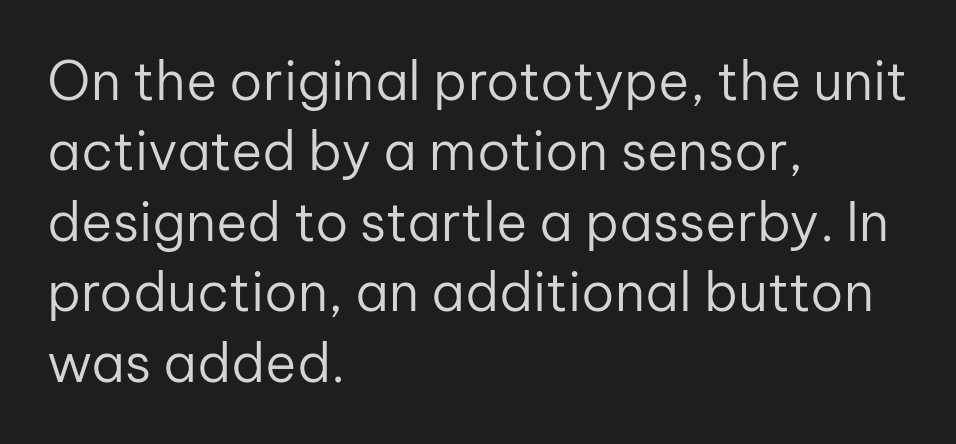
Q: Is the text bold? A: No.
Q: Is the text italic (slanted)? A: No, it is upright.
Q: Is the typeface a serif or a sans-serif typeface? A: Sans-serif.
Q: Is the text underlined? A: No.
Q: How is the paragraph aligned? A: Left-aligned.
Q: Is the spacing between letters normal or unusually wide? A: Normal.
Q: Is the spacing between lines tight, normal or loose? A: Normal.
Q: Width (condensed, normal, or wide)? A: Normal.
Q: Stroke contrast? A: Low.
Q: x-height? A: Medium.
Q: Monospaced? A: No.
